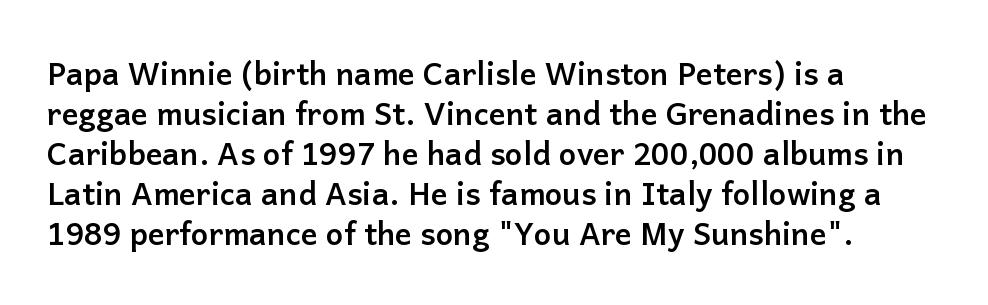
Classification — sans serif. A roman cut, with each character standing at attention. Lines of text with bare space underneath. Between one letter and the next there's only the usual sliver of space. The lines sit at an ordinary, default distance from one another.
